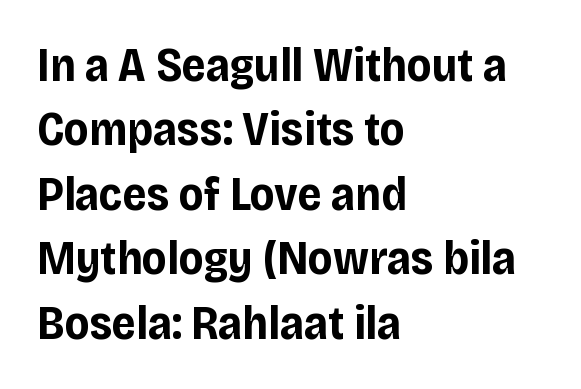
The rendering keeps characters at their native spacing. This is sans-serif lettering, the kind often seen on screens and signage. Looks like regular typesetting: each glyph gets only the width it needs. Interline gaps are of average width in this sample. Has an underline been added? It has not.
